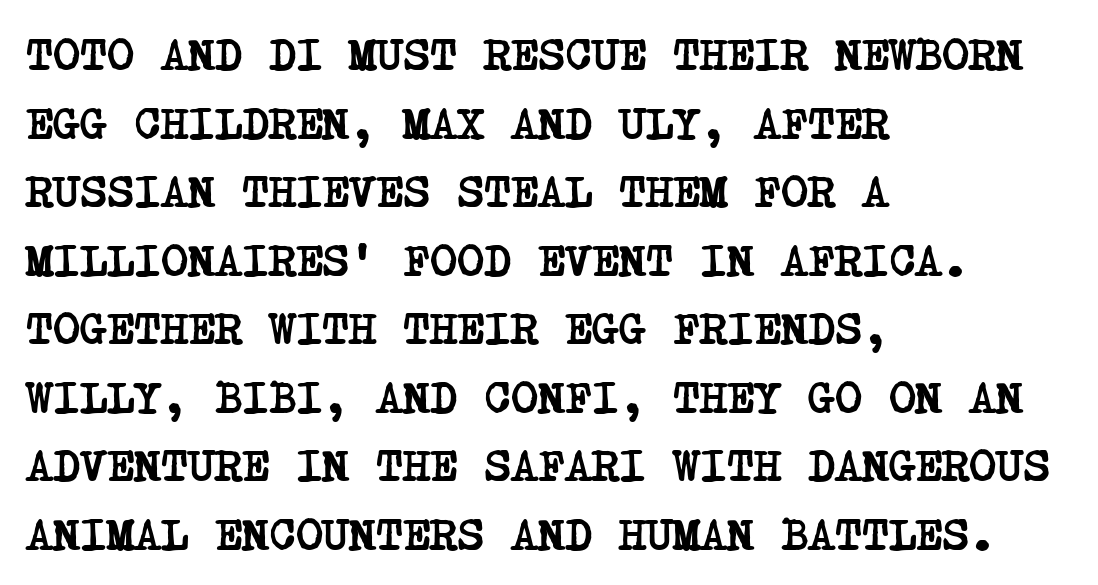
The image shows 46 px semibold, condensed serif type; set left-aligned, normal line spacing (1.49x), normal letter spacing, not underlined; low stroke contrast and a large x-height.
